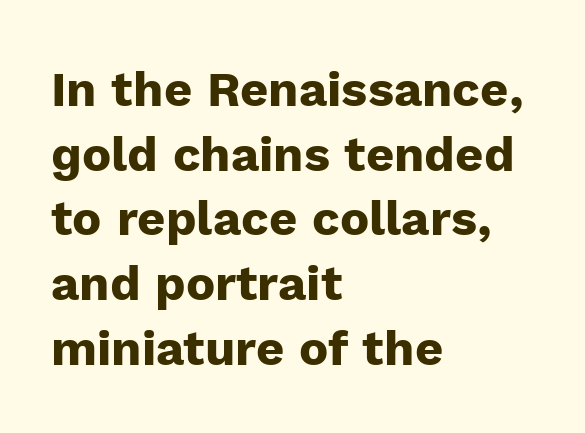
The image shows 49 px heavy sans-serif type, upright; set left-aligned, normal line spacing (1.32x), normal letter spacing, not underlined; low stroke contrast and a medium x-height.
